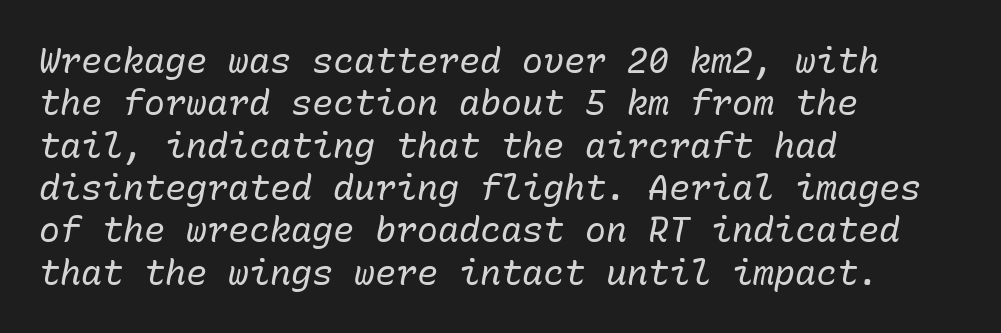
Q: Is the text bold? A: No.
Q: Is the text italic (slanted)? A: Yes, it leans right by about 10 degrees.
Q: Is the text underlined? A: No.
Q: How is the paragraph aligned? A: Left-aligned.
Q: Is the spacing between letters normal or unusually wide? A: Normal.
Q: Width (condensed, normal, or wide)? A: Normal.
Q: Stroke contrast? A: Low.
Q: x-height? A: Medium.
Q: Monospaced? A: Yes.
